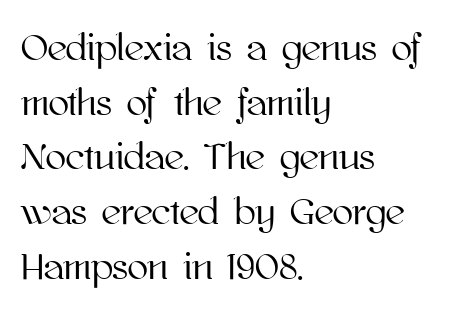
{"italic": "no", "width": "normal", "stroke_contrast": "high", "x_height": "medium", "monospaced": "no", "underline": "no", "align": "left", "line_spacing": "normal", "line_spacing_ratio": 1.44, "letter_spacing": "normal", "letter_spacing_em": 0.0, "glyph_px": 38}
